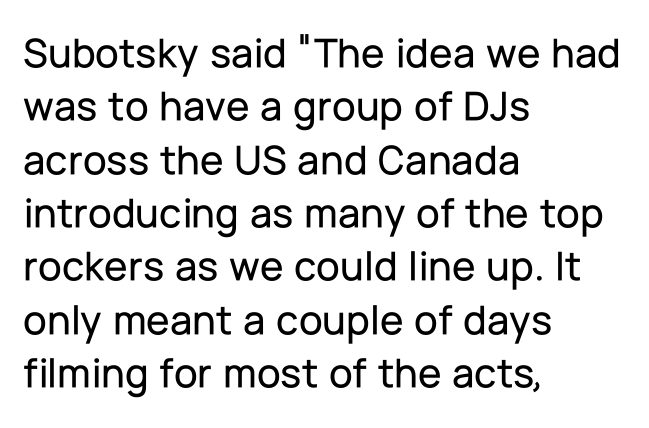
The image shows 43 px sans-serif type, upright; set left-aligned, line spacing 1.24x, normal letter spacing, not underlined; low stroke contrast and a medium x-height.
